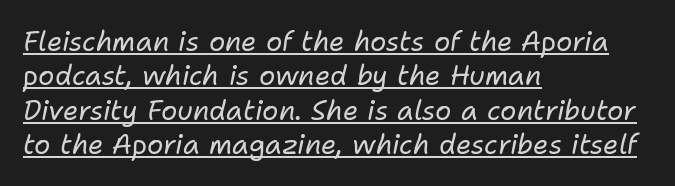
Q: Is the text bold? A: No.
Q: Is the text italic (slanted)? A: Yes, it leans right by about 11 degrees.
Q: Is the text underlined? A: Yes.
Q: How is the paragraph aligned? A: Left-aligned.
Q: Is the spacing between letters normal or unusually wide? A: Normal.
Q: Is the spacing between lines tight, normal or loose? A: Normal.
